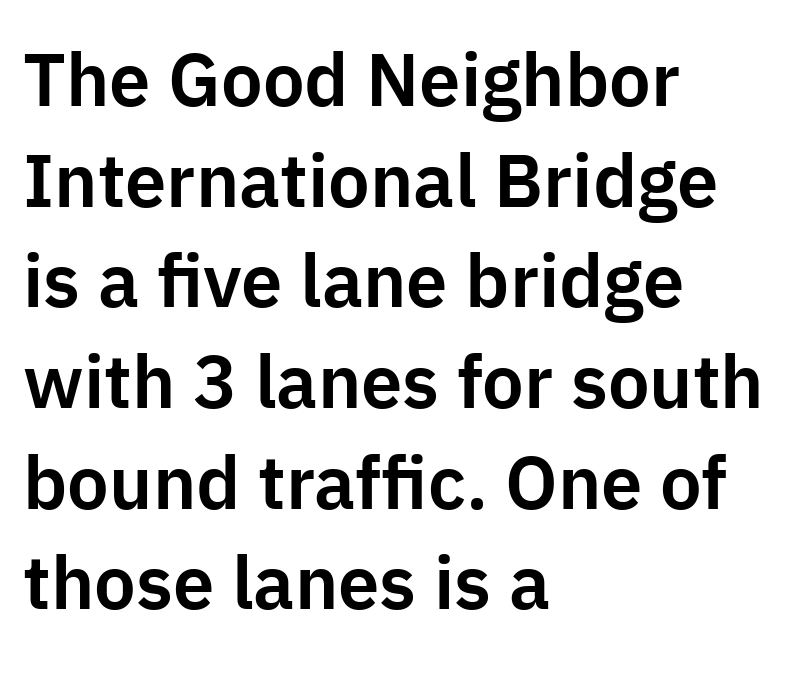
Q: Is the text italic (slanted)? A: No, it is upright.
Q: Is the typeface a serif or a sans-serif typeface? A: Sans-serif.
Q: Is the text underlined? A: No.
Q: How is the paragraph aligned? A: Left-aligned.
Q: Is the spacing between letters normal or unusually wide? A: Normal.
Q: Is the spacing between lines tight, normal or loose? A: Normal.
Q: Width (condensed, normal, or wide)? A: Normal.
Q: Stroke contrast? A: Low.
Q: x-height? A: Medium.
Q: Monospaced? A: No.
